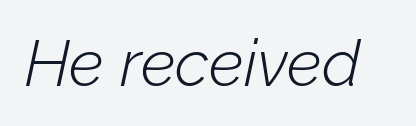
{"italic": "yes", "lean": "right", "slant_degrees": 12, "bold": "no", "weight": "light", "width": "normal", "stroke_contrast": "low", "x_height": "medium", "monospaced": "no", "underline": "no", "letter_spacing": "normal", "letter_spacing_em": 0.0, "glyph_px": 65}
